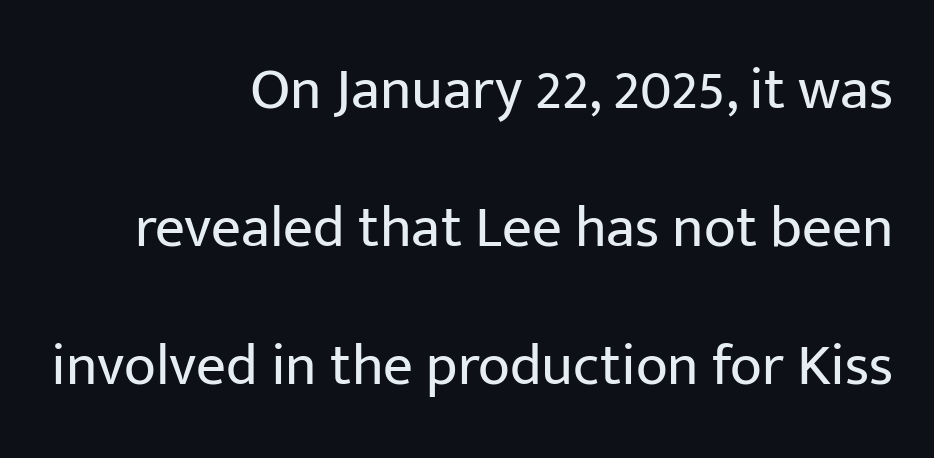
Q: Is the text bold? A: No.
Q: Is the text italic (slanted)? A: No, it is upright.
Q: Is the typeface a serif or a sans-serif typeface? A: Sans-serif.
Q: Is the text underlined? A: No.
Q: How is the paragraph aligned? A: Right-aligned.
Q: Is the spacing between letters normal or unusually wide? A: Normal.
Q: Is the spacing between lines tight, normal or loose? A: Loose.
Q: Width (condensed, normal, or wide)? A: Normal.
Q: Stroke contrast? A: Low.
Q: x-height? A: Medium.
Q: Monospaced? A: No.
